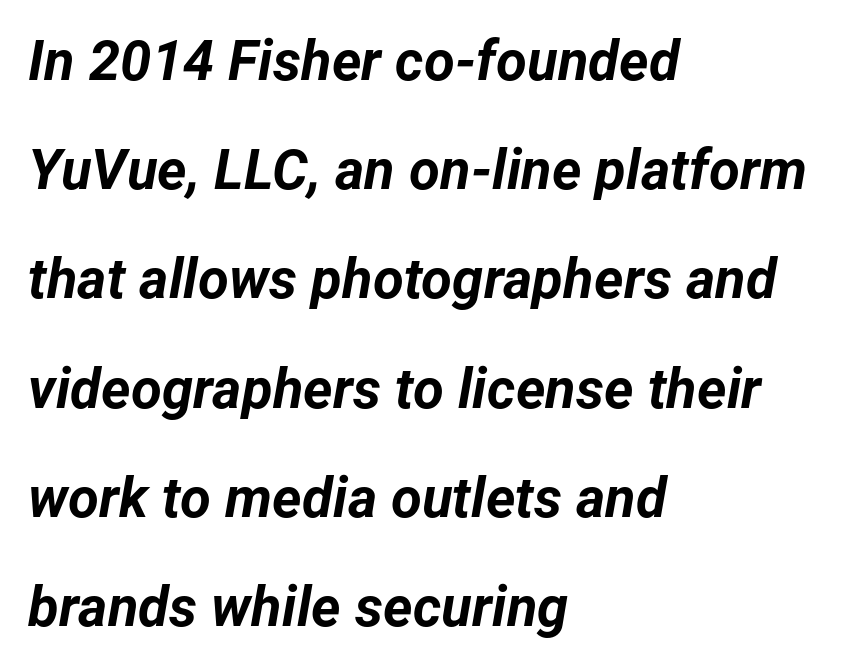
The tracking reads as untouched default to a designer's eye. Quick note: underline off. Compared with typical paragraphs, the rows here are farther apart. Visually the block forms a straight wall on the left and a jagged coastline on the right.
